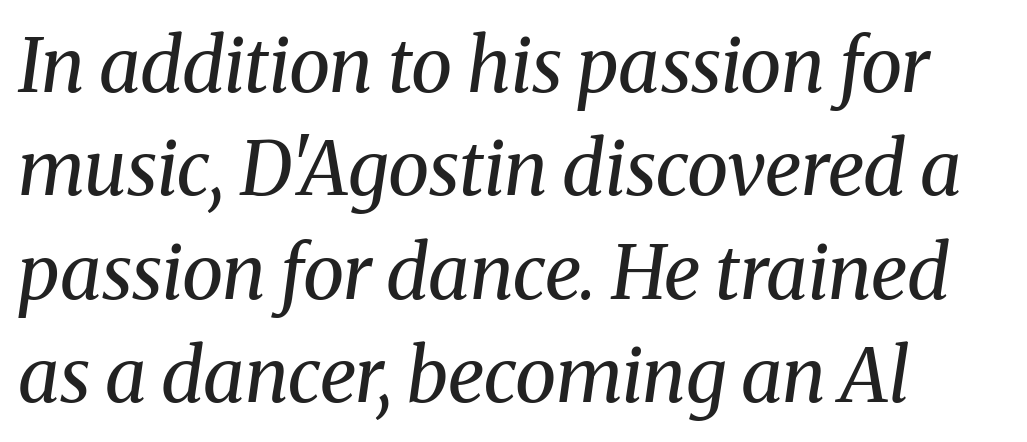
There is no visible air inserted between adjacent glyphs. Lines of text with bare space underneath. The font is comparable to plain body text, perhaps lighter. The typeface chosen for these lines features serifs. Typeset ragged right — the left edge is the straight one. The rendering applies a slant to the glyphs.
